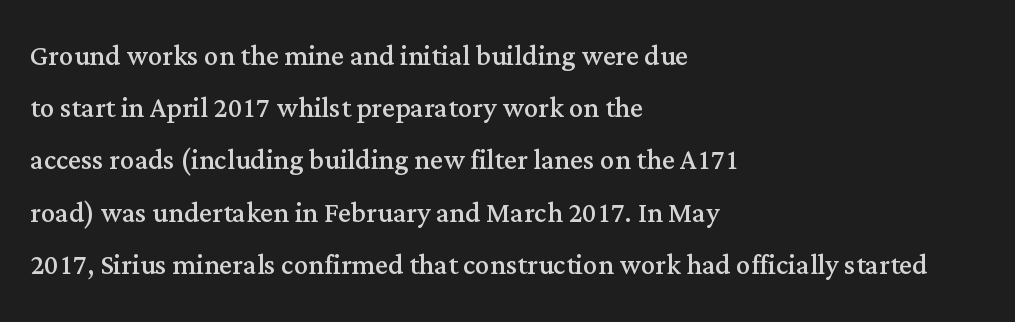
Q: Is the text bold? A: No.
Q: Is the text italic (slanted)? A: No, it is upright.
Q: Is the typeface a serif or a sans-serif typeface? A: Serif.
Q: Is the text underlined? A: No.
Q: How is the paragraph aligned? A: Left-aligned.
Q: Is the spacing between letters normal or unusually wide? A: Normal.
Q: Is the spacing between lines tight, normal or loose? A: Normal.
Q: Width (condensed, normal, or wide)? A: Normal.
Q: Stroke contrast? A: Medium.
Q: x-height? A: Medium.
Q: Monospaced? A: No.
